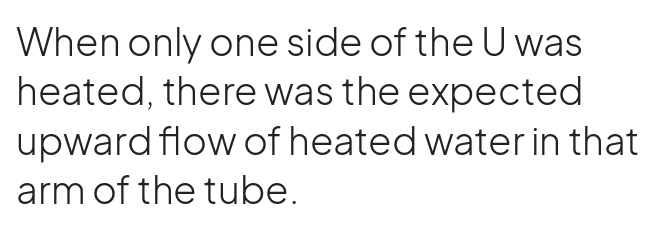
The image shows 38 px light sans-serif type, upright; set left-aligned, normal line spacing (1.3x), normal letter spacing, not underlined; low stroke contrast and a medium x-height.
